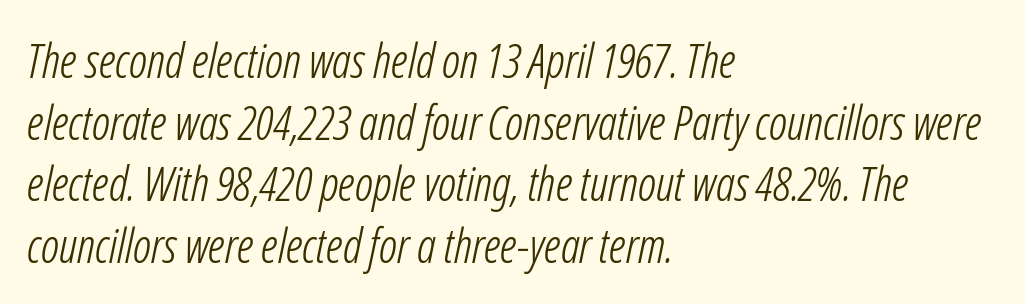
Q: Is the text bold? A: No.
Q: Is the text italic (slanted)? A: Yes, it leans right by about 12 degrees.
Q: Is the text underlined? A: No.
Q: How is the paragraph aligned? A: Left-aligned.
Q: Is the spacing between letters normal or unusually wide? A: Normal.
Q: Is the spacing between lines tight, normal or loose? A: Normal.
Q: Width (condensed, normal, or wide)? A: Condensed.
Q: Stroke contrast? A: Low.
Q: x-height? A: Medium.
Q: Monospaced? A: No.
